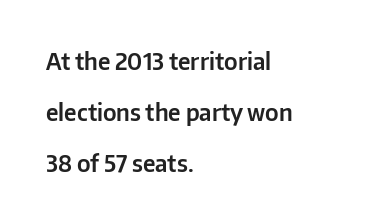
{"italic": "no", "underline": "no", "align": "left", "line_spacing": "loose", "line_spacing_ratio": 2.21, "letter_spacing": "normal", "letter_spacing_em": 0.0, "glyph_px": 23}
